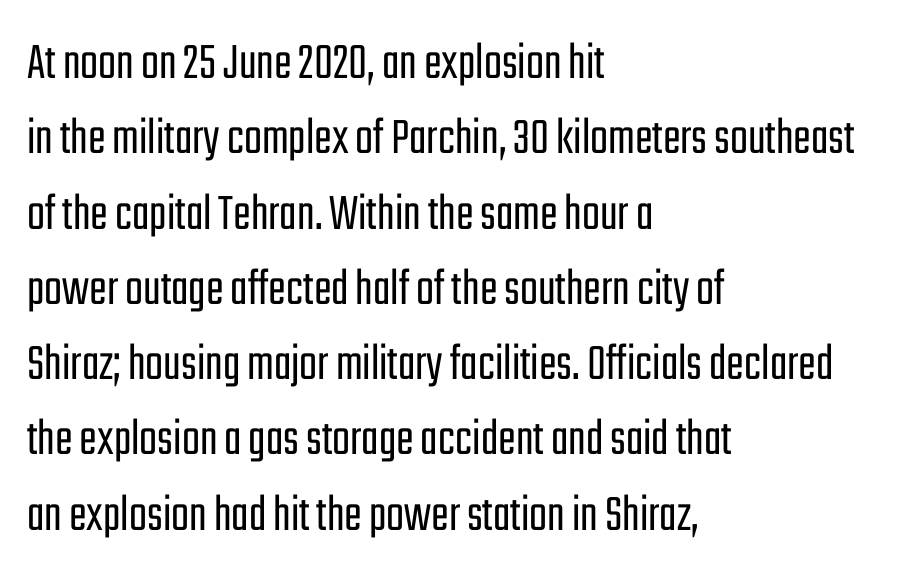
The image shows 53 px light, condensed sans-serif type, upright; set left-aligned, normal line spacing (1.42x), normal letter spacing, not underlined; low stroke contrast and a medium x-height.
